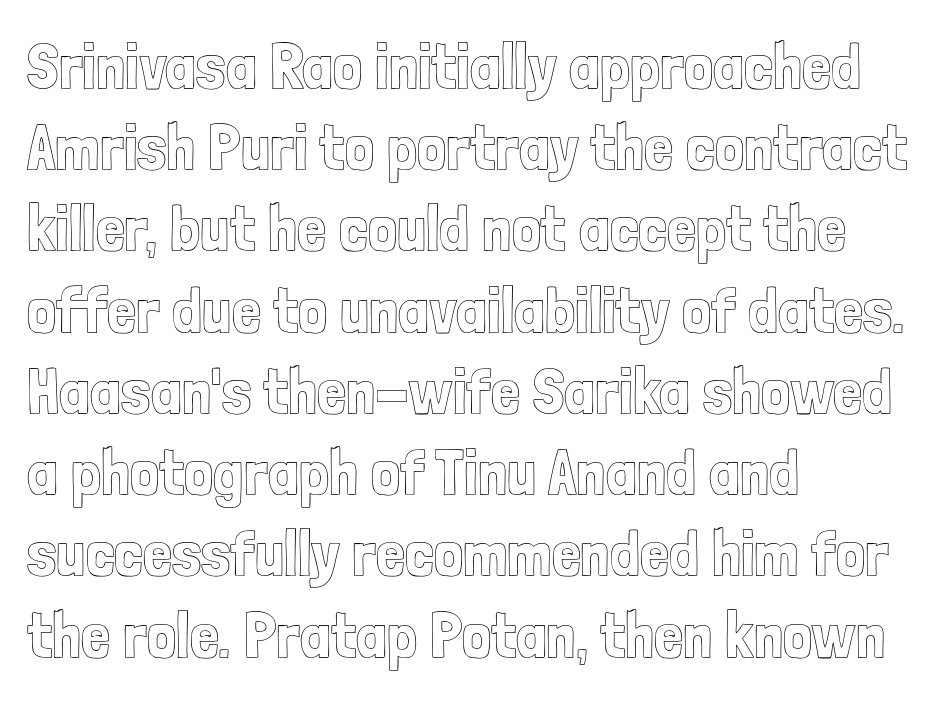
The image shows 65 px condensed type, upright; set left-aligned, normal line spacing (1.25x), normal letter spacing, not underlined; a medium x-height.
